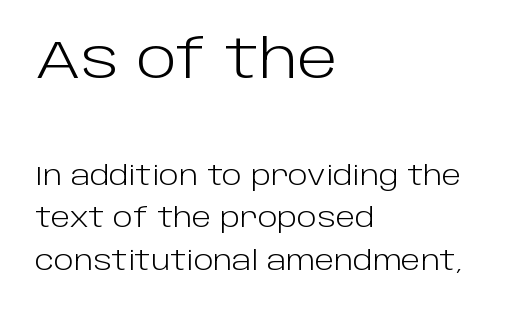
Large over small — that's the arrangement of the two blocks here. Is this a fixed-width face? No — the glyphs have proportional, varying widths. The gap between lines stays unmarked. The letters sit at their default tracking, neither squeezed nor spread. A quiet, ordinary-to-light weight characterises the typeface.
